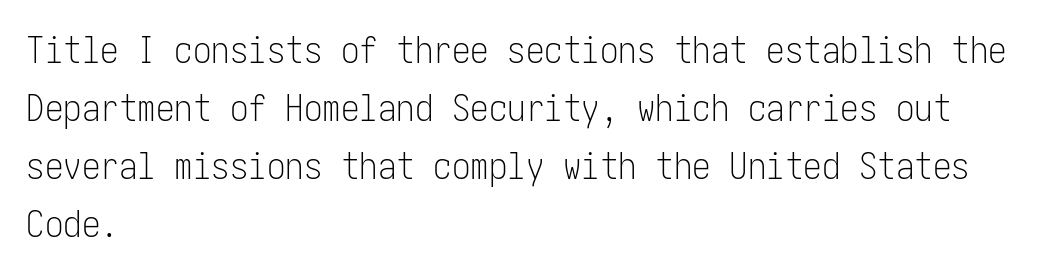
{"serif": "no", "italic": "no", "bold": "no", "weight": "light", "width": "condensed", "stroke_contrast": "low", "x_height": "medium", "underline": "no", "align": "left", "line_spacing": "normal", "line_spacing_ratio": 1.57, "letter_spacing": "normal", "letter_spacing_em": 0.0, "glyph_px": 37}
